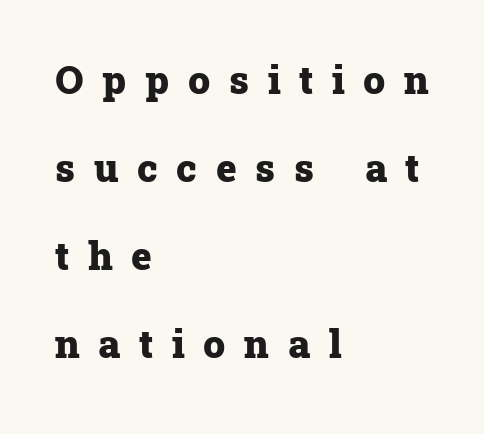
Q: Is the text bold? A: Yes.
Q: Is the text italic (slanted)? A: No, it is upright.
Q: Is the typeface a serif or a sans-serif typeface? A: Serif.
Q: Is the text underlined? A: No.
Q: How is the paragraph aligned? A: Left-aligned.
Q: Is the spacing between letters normal or unusually wide? A: Unusually wide.
Q: Is the spacing between lines tight, normal or loose? A: Loose.
Q: Width (condensed, normal, or wide)? A: Normal.
Q: Stroke contrast? A: Low.
Q: x-height? A: Medium.
Q: Monospaced? A: No.
